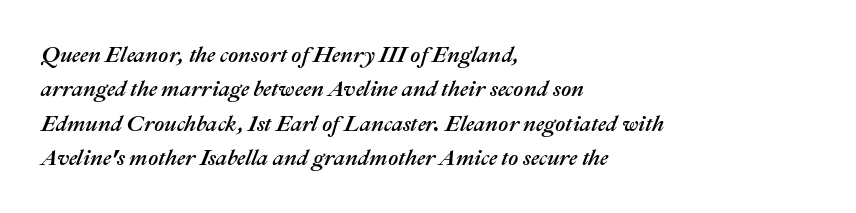
Q: Is the text italic (slanted)? A: Yes, it leans right by about 22 degrees.
Q: Is the text underlined? A: No.
Q: How is the paragraph aligned? A: Left-aligned.
Q: Is the spacing between letters normal or unusually wide? A: Normal.
Q: Is the spacing between lines tight, normal or loose? A: Normal.
